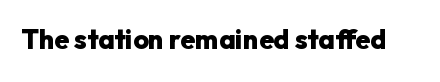
The image shows 27 px bold type, upright; set normal letter spacing, not underlined.
